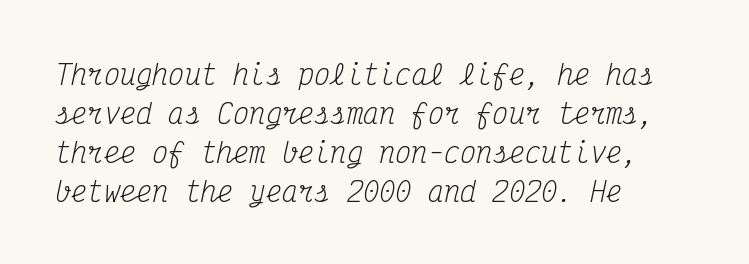
Style check: oblique. What's the leading like? Ordinary, nothing unusual. Students, note that the glyphs here touch the page at normal intervals. Underline: absent. If you drew a ruler down the left edge, every line would touch it.
